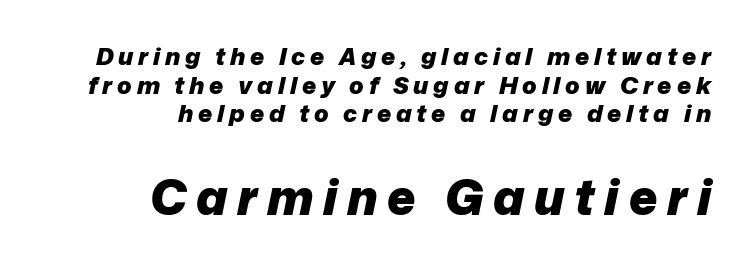
{"italic": "yes", "lean": "right", "slant_degrees": 12, "bold": "yes", "weight": "heavy", "width": "normal", "stroke_contrast": "low", "x_height": "medium", "monospaced": "no", "underline": "no", "align": "right", "line_spacing_ratio": 1.19, "letter_spacing": "wide", "letter_spacing_em": 0.2, "larger_block": "second", "size_ratio": 2.0, "glyph_px": 48}
